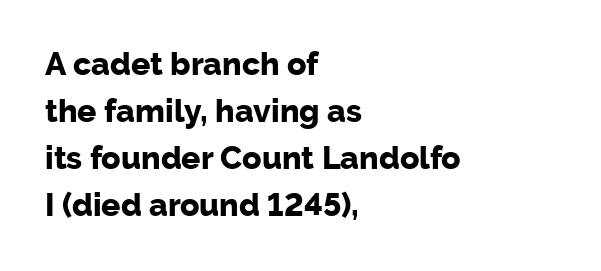
Q: Is the text bold? A: Yes.
Q: Is the text italic (slanted)? A: No, it is upright.
Q: Is the typeface a serif or a sans-serif typeface? A: Sans-serif.
Q: Is the text underlined? A: No.
Q: How is the paragraph aligned? A: Left-aligned.
Q: Is the spacing between letters normal or unusually wide? A: Normal.
Q: Is the spacing between lines tight, normal or loose? A: Normal.
Q: Width (condensed, normal, or wide)? A: Normal.
Q: Stroke contrast? A: Low.
Q: x-height? A: Medium.
Q: Monospaced? A: No.
